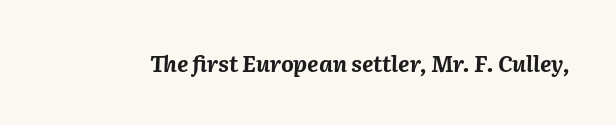
Does extra space separate the letters? No, they use regular spacing. Has an underline been added? It has not. The glyphs look as if they've been sheared to an angle. Heft: maximum for text — a bold.
